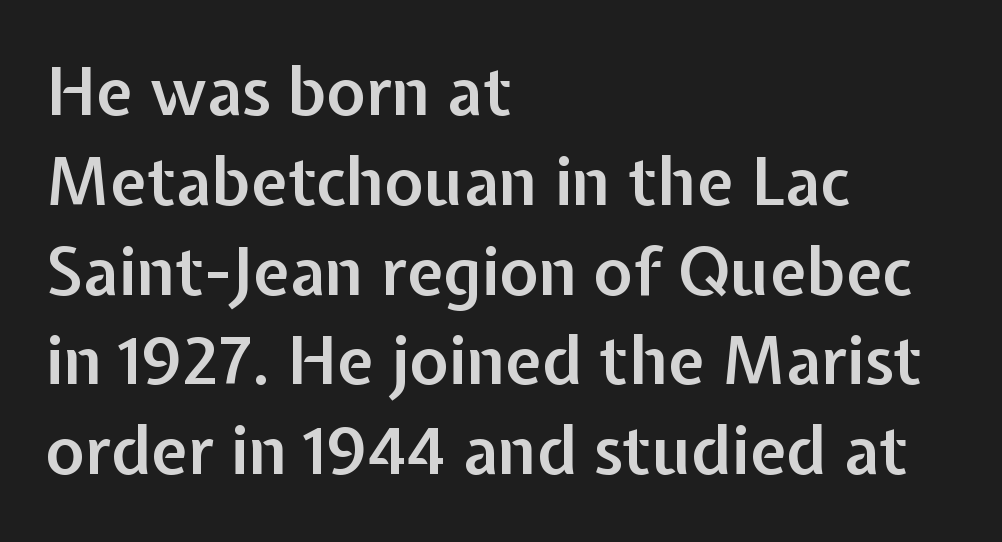
{"serif": "no", "italic": "no", "bold": "semi", "weight": "semibold", "width": "normal", "stroke_contrast": "low", "x_height": "medium", "monospaced": "no", "underline": "no", "align": "left", "line_spacing": "normal", "line_spacing_ratio": 1.36, "letter_spacing": "normal", "letter_spacing_em": 0.0, "glyph_px": 66}
